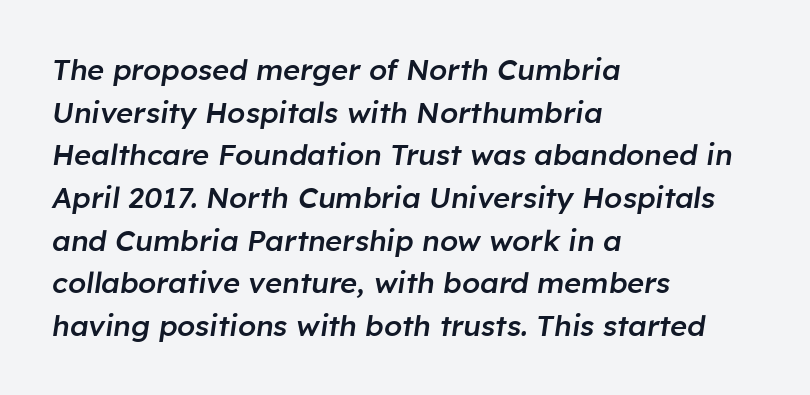
{"italic": "yes", "lean": "right", "slant_degrees": 8, "bold": "semi", "weight": "semibold", "width": "normal", "stroke_contrast": "low", "x_height": "medium", "monospaced": "no", "underline": "no", "align": "left", "line_spacing": "normal", "line_spacing_ratio": 1.47, "letter_spacing": "normal", "letter_spacing_em": 0.0, "glyph_px": 29}
